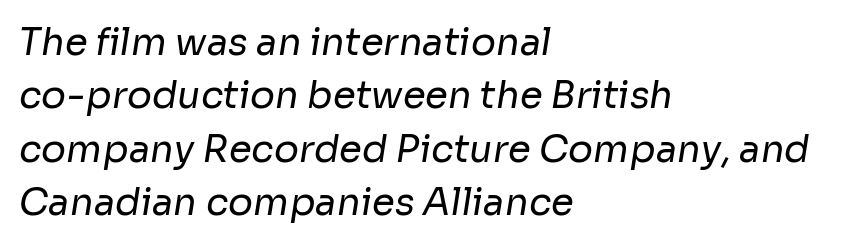
Does extra space separate the letters? No, they use regular spacing. Any mark beneath the type? The region is blank. A typesetter would label this face a sans. Successive baselines arrive at the customary interval. Varying glyph widths throughout — classic text-font behaviour.
